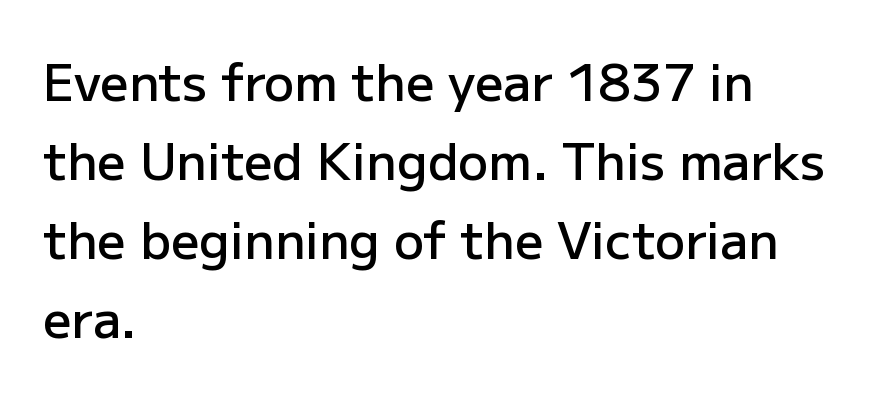
Q: Is the text bold? A: Semi-bold.
Q: Is the text italic (slanted)? A: No, it is upright.
Q: Is the typeface a serif or a sans-serif typeface? A: Sans-serif.
Q: Is the text underlined? A: No.
Q: How is the paragraph aligned? A: Left-aligned.
Q: Is the spacing between letters normal or unusually wide? A: Normal.
Q: Is the spacing between lines tight, normal or loose? A: Normal.
Q: Width (condensed, normal, or wide)? A: Normal.
Q: Stroke contrast? A: Low.
Q: x-height? A: Medium.
Q: Monospaced? A: No.
